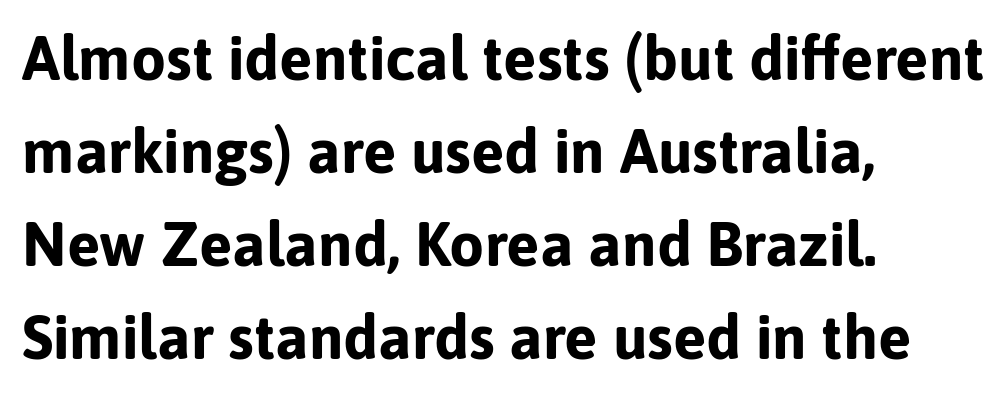
The image shows 62 px bold sans-serif type, upright; set left-aligned, normal line spacing (1.5x), normal letter spacing, not underlined; low stroke contrast and a medium x-height.
